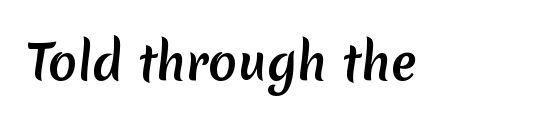
The passage shown is emphatically bold. Glance below the letters and you will spot only blank space. Letter spacing: default. The typeface chosen for these lines omits serifs. Looks like regular typesetting: each glyph gets only the width it needs.
